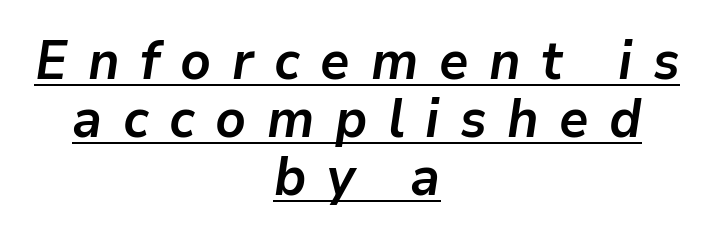
Q: Is the text bold? A: Yes.
Q: Is the text italic (slanted)? A: Yes, it leans right by about 9 degrees.
Q: Is the text underlined? A: Yes.
Q: How is the paragraph aligned? A: Centered.
Q: Is the spacing between letters normal or unusually wide? A: Unusually wide.
Q: Is the spacing between lines tight, normal or loose? A: Tight.
Q: Width (condensed, normal, or wide)? A: Normal.
Q: Stroke contrast? A: Low.
Q: x-height? A: Medium.
Q: Monospaced? A: No.
